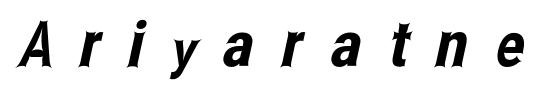
You could only call the tracking loose — the letters float apart. The rendering uses natural spacing where letterforms have individual widths. Nobody drew a line under any word here. Look at the bottom of the vertical strokes: they stop flat, with no serifs.
